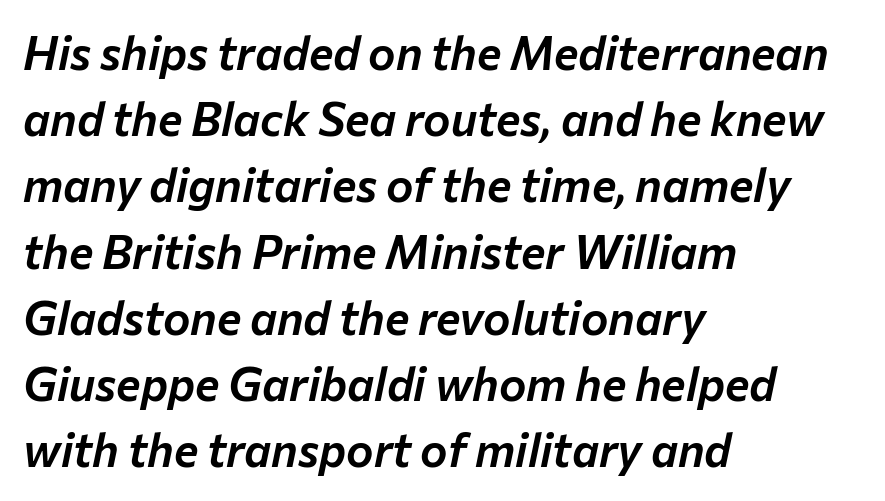
The image shows 46 px text type, italic (leaning right); set left-aligned, normal line spacing (1.44x), normal letter spacing, not underlined; low stroke contrast and a medium x-height.
